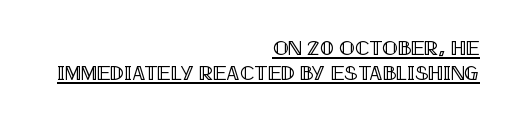
The image shows 21 px text type, upright; set right-aligned, line spacing 1.2x, normal letter spacing, underlined.
